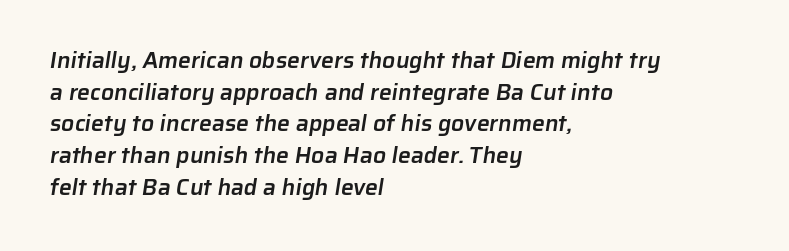
Q: Is the text bold? A: Semi-bold.
Q: Is the text underlined? A: No.
Q: How is the paragraph aligned? A: Left-aligned.
Q: Is the spacing between letters normal or unusually wide? A: Normal.
Q: Is the spacing between lines tight, normal or loose? A: Normal.
